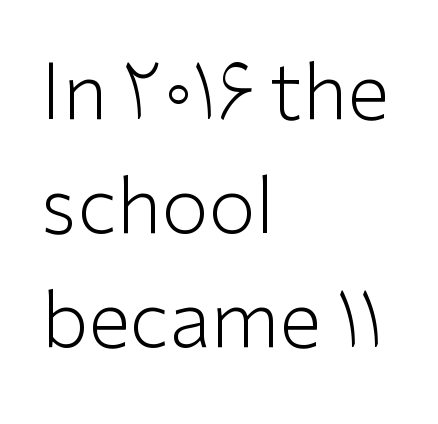
{"serif": "no", "italic": "no", "bold": "no", "weight": "light", "width": "normal", "stroke_contrast": "low", "x_height": "medium", "monospaced": "no", "underline": "no", "align": "left", "line_spacing": "normal", "line_spacing_ratio": 1.48, "letter_spacing": "normal", "letter_spacing_em": 0.0, "glyph_px": 77}
